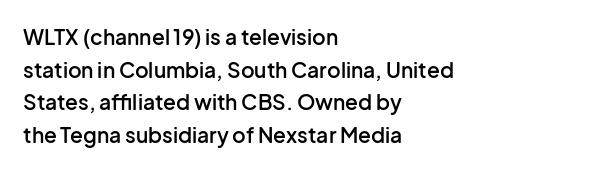
{"italic": "no", "bold": "semi", "underline": "no", "align": "left", "line_spacing": "normal", "line_spacing_ratio": 1.55, "letter_spacing": "normal", "letter_spacing_em": 0.0, "glyph_px": 21}
